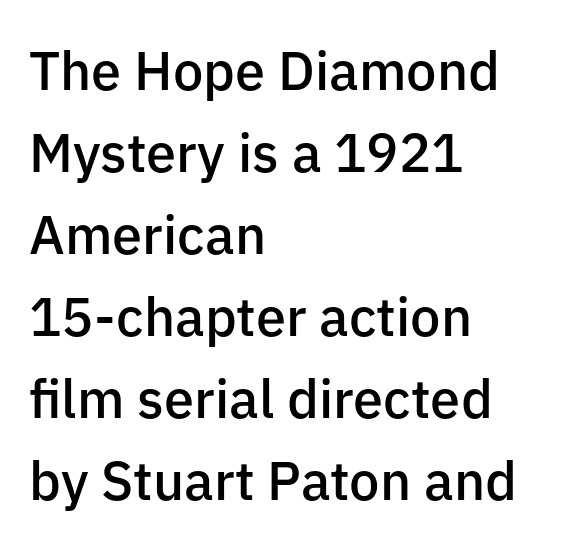
Letterform terminals end flat and unadorned throughout the passage. Looks like regular typesetting: each glyph gets only the width it needs. Compared with an ordinary text face, these strokes are moderately heavier — a semibold. Notice how descenders clear the ascenders below comfortably — that's standard leading. The typesetter chose a ragged-right arrangement here.
